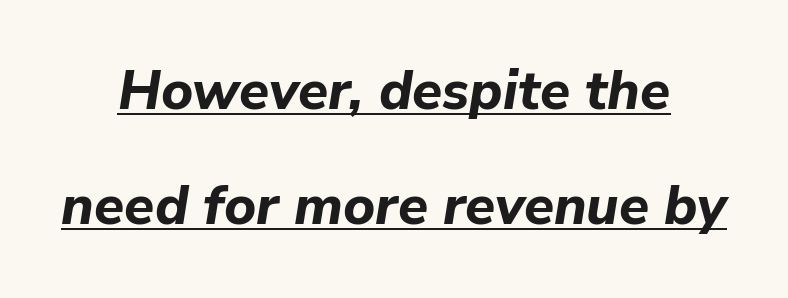
{"italic": "yes", "lean": "right", "slant_degrees": 9, "bold": "yes", "weight": "bold", "width": "normal", "stroke_contrast": "low", "x_height": "medium", "monospaced": "no", "underline": "yes", "align": "center", "line_spacing": "loose", "line_spacing_ratio": 2.1, "letter_spacing": "normal", "letter_spacing_em": 0.0, "glyph_px": 55}
